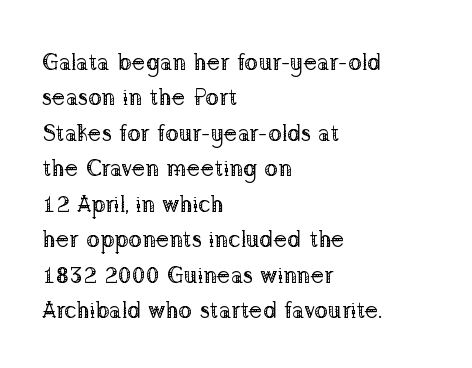
Q: Is the text bold? A: No.
Q: Is the text italic (slanted)? A: No, it is upright.
Q: Is the text underlined? A: No.
Q: How is the paragraph aligned? A: Left-aligned.
Q: Is the spacing between letters normal or unusually wide? A: Normal.
Q: Is the spacing between lines tight, normal or loose? A: Normal.
